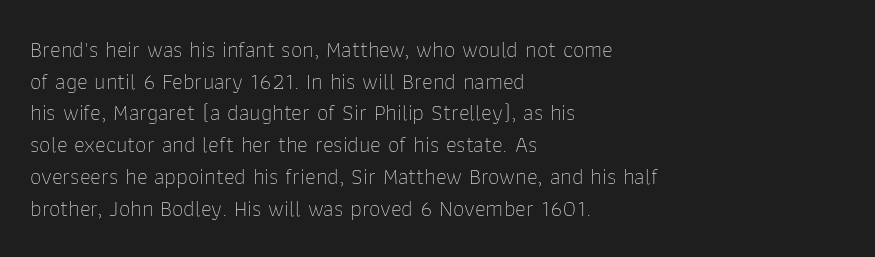
{"italic": "no", "bold": "no", "underline": "no", "align": "left", "line_spacing": "normal", "line_spacing_ratio": 1.38, "letter_spacing": "normal", "letter_spacing_em": 0.0, "glyph_px": 23}
